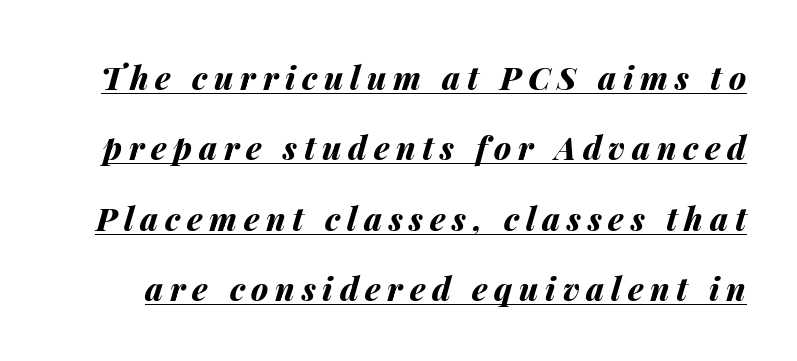
The image shows 32 px bold type, italic (leaning right); set loose line spacing (2.2x), unusually wide letter spacing (+0.21 em), underlined; medium stroke contrast and a medium x-height.
